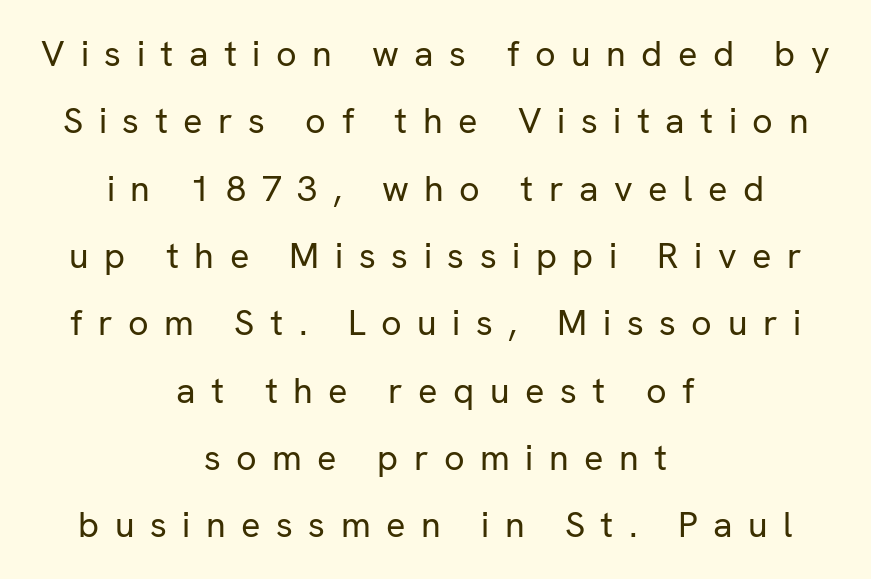
The image shows 36 px regular-weight sans-serif type, upright; set centered, line spacing 1.87x, unusually wide letter spacing (+0.43 em), not underlined; low stroke contrast and a medium x-height.
